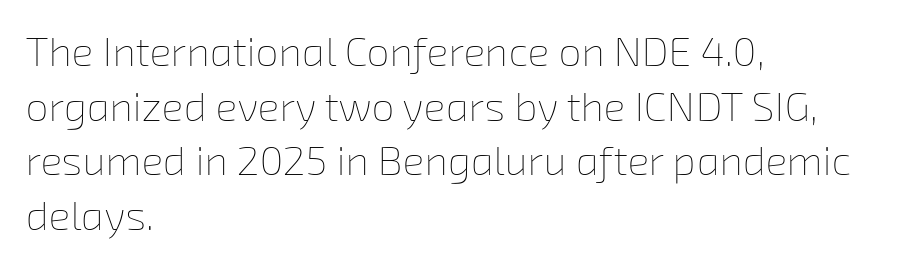
The image shows 41 px thin type; set left-aligned, normal line spacing (1.33x), normal letter spacing, not underlined; low stroke contrast and a medium x-height.
